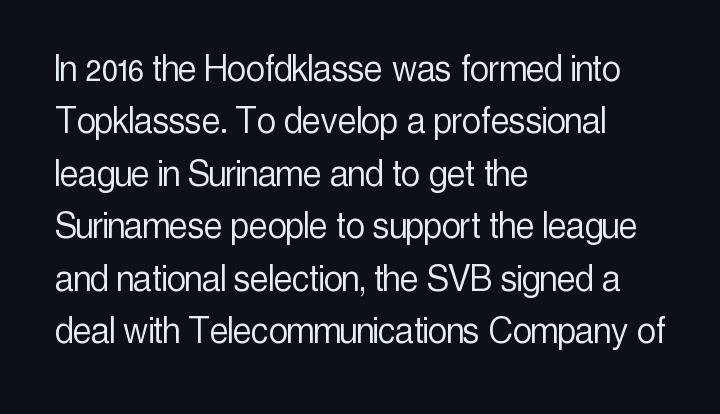
Q: Is the text bold? A: No.
Q: Is the text italic (slanted)? A: No, it is upright.
Q: Is the typeface a serif or a sans-serif typeface? A: Sans-serif.
Q: Is the text underlined? A: No.
Q: How is the paragraph aligned? A: Left-aligned.
Q: Is the spacing between letters normal or unusually wide? A: Normal.
Q: Is the spacing between lines tight, normal or loose? A: Normal.
Q: Width (condensed, normal, or wide)? A: Condensed.
Q: x-height? A: Medium.
Q: Monospaced? A: No.
